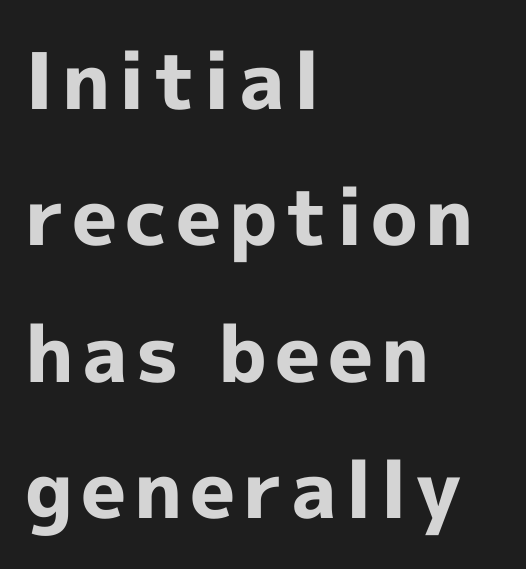
Q: Is the text bold? A: Yes.
Q: Is the text italic (slanted)? A: No, it is upright.
Q: Is the typeface a serif or a sans-serif typeface? A: Sans-serif.
Q: Is the text underlined? A: No.
Q: How is the paragraph aligned? A: Left-aligned.
Q: Width (condensed, normal, or wide)? A: Normal.
Q: x-height? A: Medium.
Q: Monospaced? A: No.
